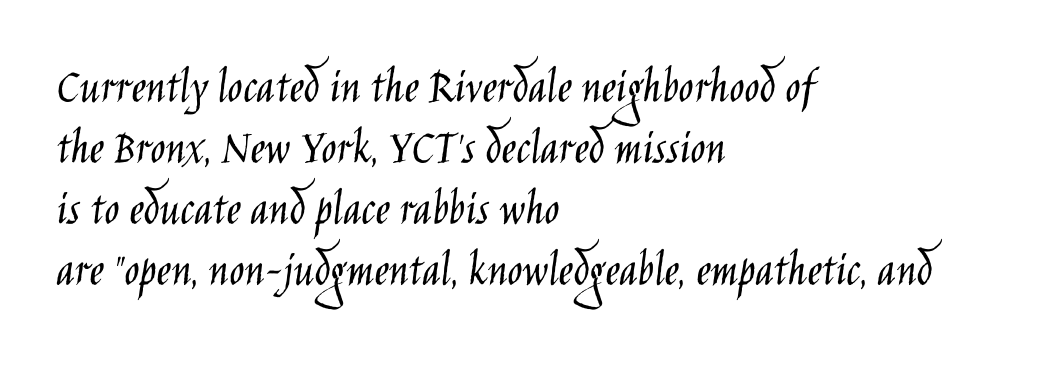
On a weight scale, this lands at 450 or below. Only glyphs here, with clear space below each row. Looks like regular typesetting: each glyph gets only the width it needs.
